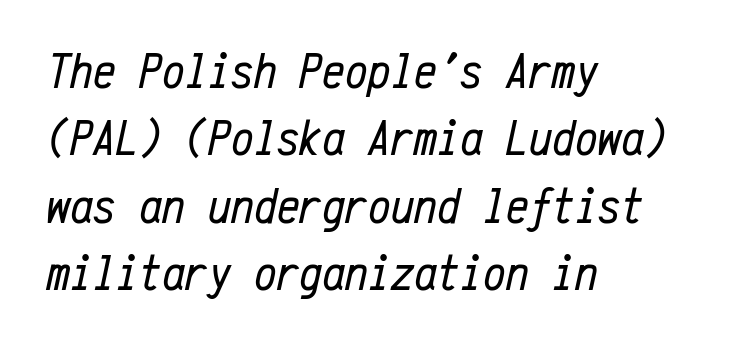
Every character here occupies the same horizontal width, giving the sample a typewriter-like rhythm. The space directly below the letters is spotless. Leading matches the norm, producing a regular column. The letters sit at their default tracking, neither squeezed nor spread. A quiet, ordinary-to-light weight characterises the typeface. Yep, that's italic — everything's leaning.
